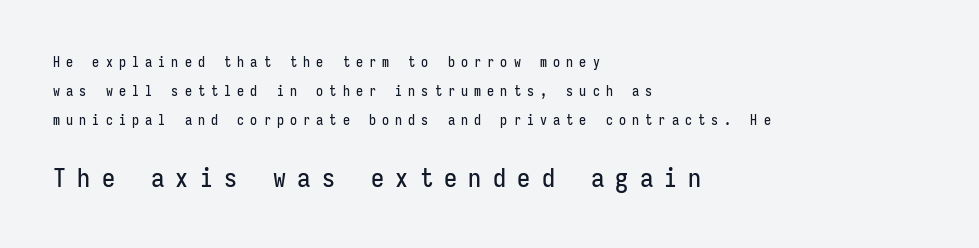
The rag falls on the right side of this text block. How would I describe the line gaps? Wide and relaxed. Plain, unruled lines of type. If you squint, the bottom block still reads clearly — it's the larger of the two. The type sits square on the baseline with zero lean.
